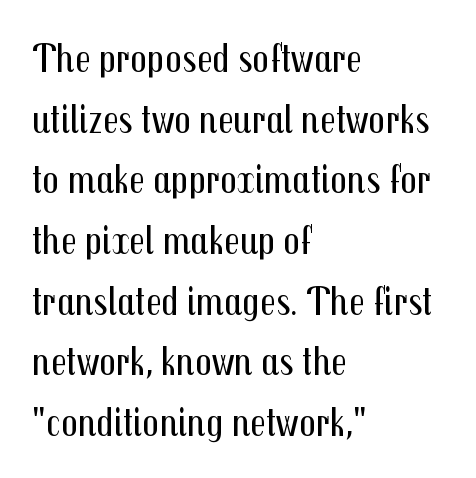
{"serif": "no", "italic": "no", "bold": "no", "weight": "regular", "width": "condensed", "stroke_contrast": "medium", "x_height": "medium", "monospaced": "no", "underline": "no", "align": "left", "line_spacing": "normal", "line_spacing_ratio": 1.48, "letter_spacing": "normal", "letter_spacing_em": 0.0, "glyph_px": 41}
